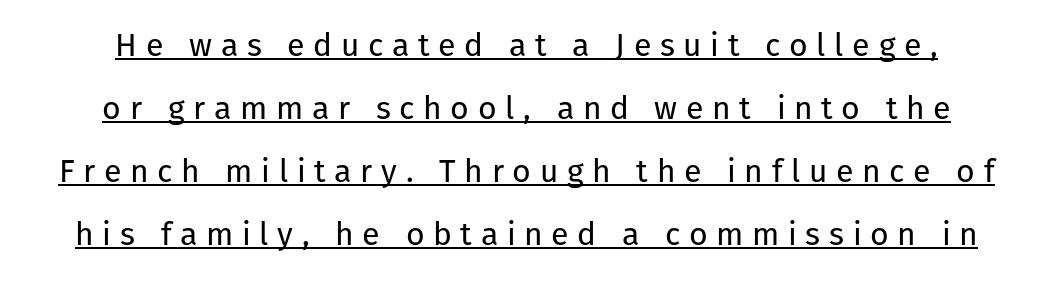
The tracking reads as deliberately expanded to a designer's eye. It's the straight-up-and-down kind of type. Varying glyph widths throughout — classic text-font behaviour. Compared with typical paragraphs, the rows here are farther apart.
